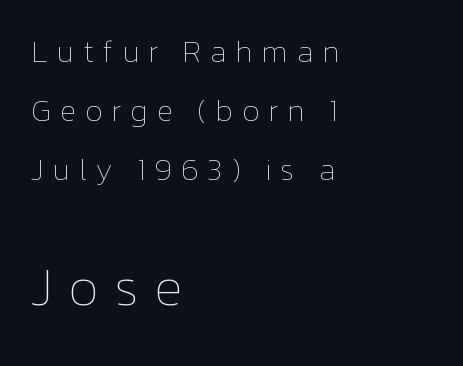
Q: Is the text bold? A: No.
Q: Is the text italic (slanted)? A: No, it is upright.
Q: Is the text underlined? A: No.
Q: How is the paragraph aligned? A: Left-aligned.
Q: Is the spacing between letters normal or unusually wide? A: Unusually wide.
Q: Is the spacing between lines tight, normal or loose? A: Loose.
Q: Which block of text is set in a larger size, the first (top) or the second (bottom)? A: The second (bottom) one.
Q: Width (condensed, normal, or wide)? A: Normal.
Q: Stroke contrast? A: Low.
Q: x-height? A: Medium.
Q: Monospaced? A: No.
